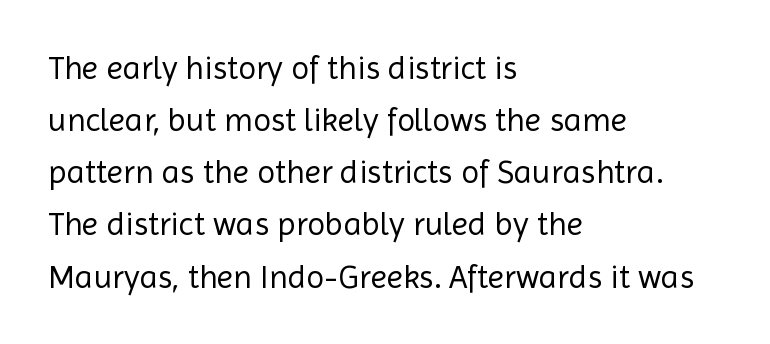
{"serif": "no", "italic": "no", "bold": "no", "weight": "regular", "width": "normal", "x_height": "medium", "monospaced": "no", "underline": "no", "align": "left", "line_spacing": "normal", "line_spacing_ratio": 1.58, "letter_spacing": "normal", "letter_spacing_em": 0.0, "glyph_px": 33}
